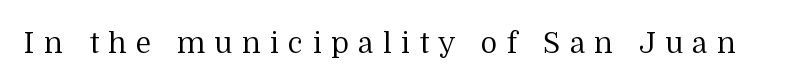
Vertical strokes here are truly vertical. The face used here is seriffed, in the tradition of book romans. Each row of text sits above clean, open space. Does extra space separate the letters? Yes, quite a lot of it. These glyphs show unthickened strokes, regular width or finer. This sample has the flowing, uneven cadence of proportional lettering.
